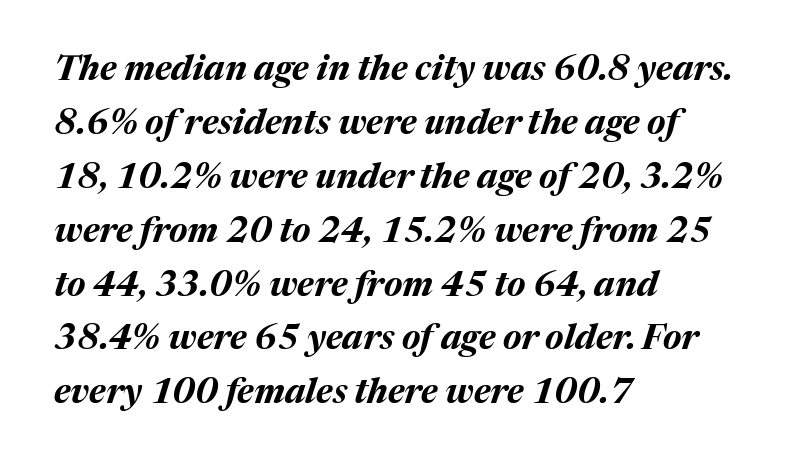
Words appear dense and cohesive because spacing is normal. Does the weight exceed regular? Yes, all the way to bold. Would a proofreader flag this as italicized? Yes. These lines stack with their left ends in a neat column. The rendering uses natural spacing where letterforms have individual widths. Only glyphs here, with clear space below each row.
